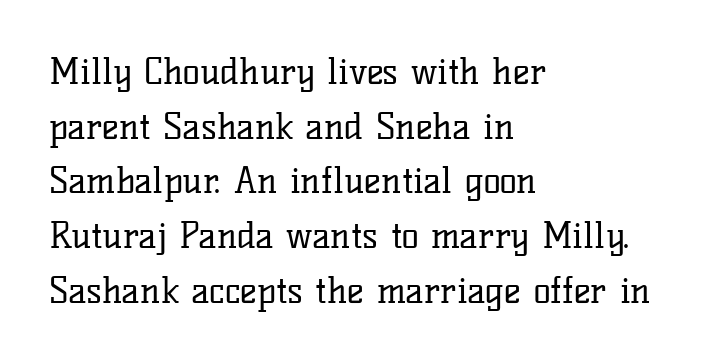
Q: Is the text bold? A: No.
Q: Is the text italic (slanted)? A: No, it is upright.
Q: Is the typeface a serif or a sans-serif typeface? A: Serif.
Q: Is the text underlined? A: No.
Q: How is the paragraph aligned? A: Left-aligned.
Q: Is the spacing between letters normal or unusually wide? A: Normal.
Q: Is the spacing between lines tight, normal or loose? A: Normal.
Q: Width (condensed, normal, or wide)? A: Normal.
Q: Stroke contrast? A: Low.
Q: x-height? A: Medium.
Q: Monospaced? A: No.
